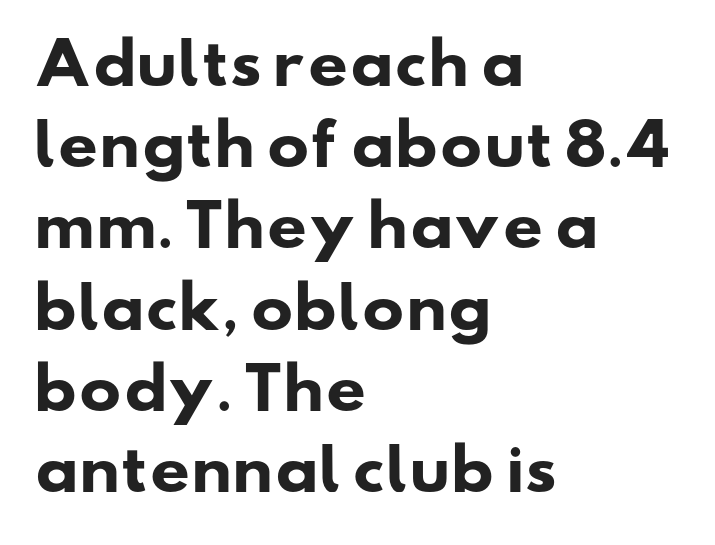
In terms of weight, the rendering is a true, heavy bold. A bare baseline throughout the passage. Here the glyphs are tracked normally, forming tight word shapes. Regarding serifs, this sample does without them. Do the characters align in a grid? No, the font is proportional. Line beginnings align vertically; line endings do not.
